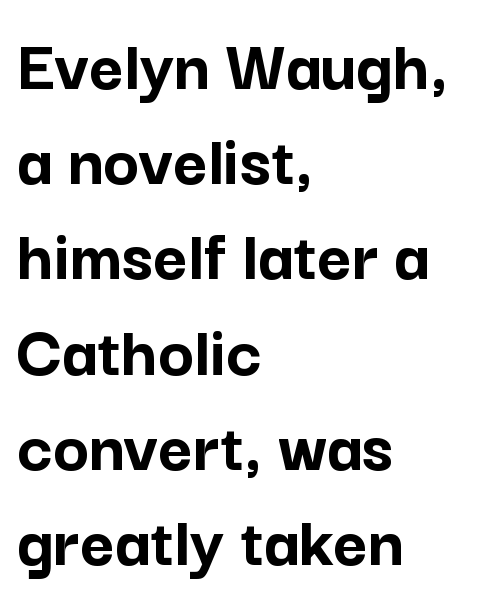
{"serif": "no", "italic": "no", "bold": "yes", "weight": "semibold", "width": "normal", "stroke_contrast": "low", "x_height": "medium", "monospaced": "no", "underline": "no", "align": "left", "line_spacing": "normal", "line_spacing_ratio": 1.27, "letter_spacing": "normal", "letter_spacing_em": 0.0, "glyph_px": 75}
